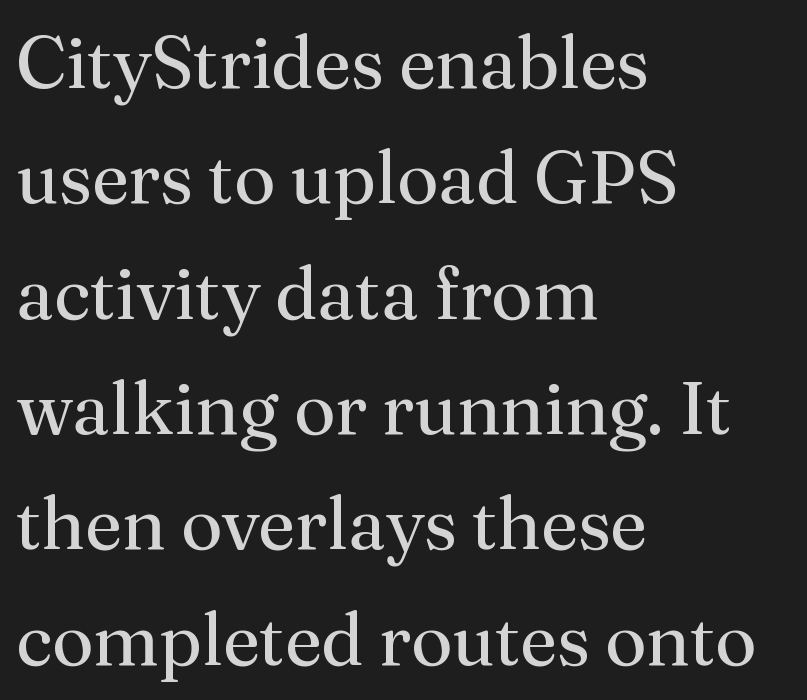
Q: Is the text bold? A: No.
Q: Is the text italic (slanted)? A: No, it is upright.
Q: Is the typeface a serif or a sans-serif typeface? A: Serif.
Q: Is the text underlined? A: No.
Q: How is the paragraph aligned? A: Left-aligned.
Q: Is the spacing between letters normal or unusually wide? A: Normal.
Q: Is the spacing between lines tight, normal or loose? A: Normal.
Q: Width (condensed, normal, or wide)? A: Normal.
Q: Stroke contrast? A: Medium.
Q: x-height? A: Medium.
Q: Monospaced? A: No.
